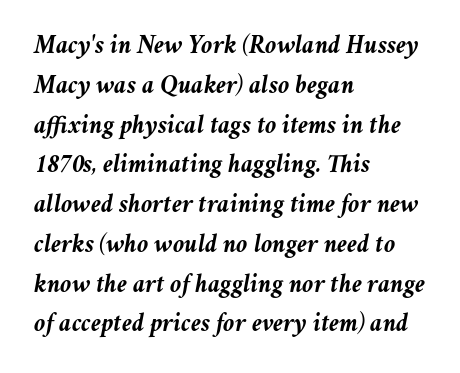
Q: Is the text bold? A: Yes.
Q: Is the text italic (slanted)? A: Yes, it leans right by about 11 degrees.
Q: Is the text underlined? A: No.
Q: How is the paragraph aligned? A: Left-aligned.
Q: Is the spacing between letters normal or unusually wide? A: Normal.
Q: Is the spacing between lines tight, normal or loose? A: Normal.
